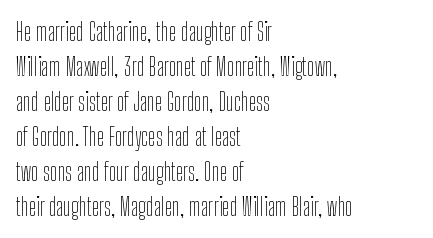
{"italic": "no", "bold": "no", "underline": "no", "align": "left", "line_spacing": "normal", "line_spacing_ratio": 1.4, "letter_spacing": "normal", "letter_spacing_em": 0.0, "glyph_px": 25}
